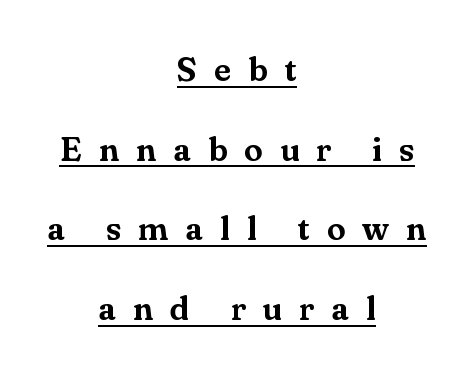
Q: Is the text italic (slanted)? A: No, it is upright.
Q: Is the typeface a serif or a sans-serif typeface? A: Serif.
Q: Is the text underlined? A: Yes.
Q: How is the paragraph aligned? A: Centered.
Q: Is the spacing between letters normal or unusually wide? A: Unusually wide.
Q: Is the spacing between lines tight, normal or loose? A: Loose.
Q: Width (condensed, normal, or wide)? A: Normal.
Q: Stroke contrast? A: Medium.
Q: x-height? A: Small.
Q: Monospaced? A: No.
